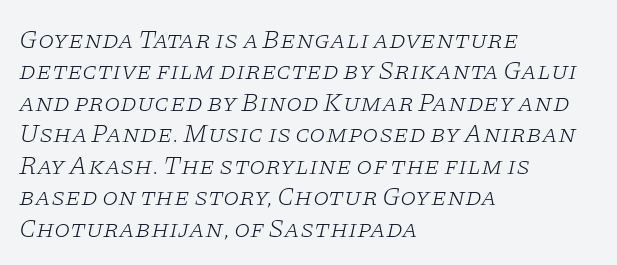
The image shows 26 px text type, italic (leaning right); set left-aligned, line spacing 1.21x, normal letter spacing, not underlined.
